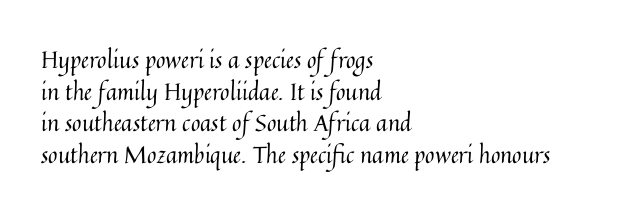
Line spacing here is normal. The text block is weighted toward the left margin, trailing off unevenly rightward. Lines of text with bare space underneath. Nothing unusual about the tracking: characters are spaced as the font intends. A quiet, ordinary-to-light weight characterises the typeface.
